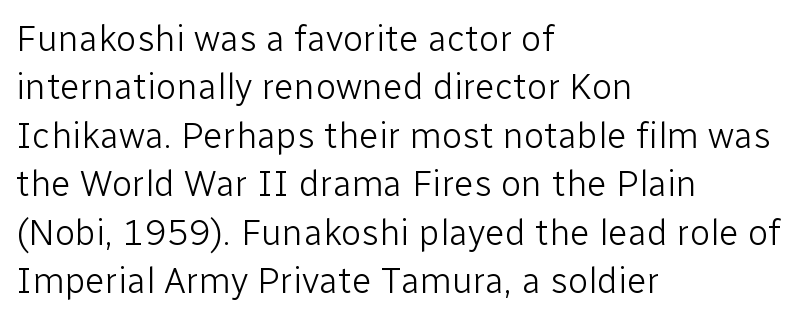
The image shows 37 px light sans-serif type, upright; set left-aligned, normal line spacing (1.31x), normal letter spacing, not underlined; low stroke contrast and a medium x-height.
